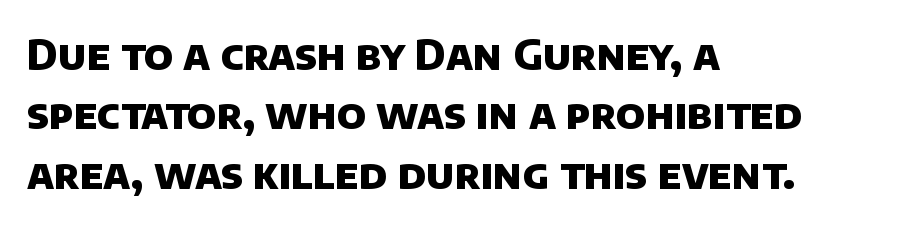
{"serif": "no", "bold": "yes", "weight": "heavy", "width": "normal", "stroke_contrast": "low", "x_height": "large", "monospaced": "no", "underline": "no", "align": "left", "line_spacing": "normal", "line_spacing_ratio": 1.45, "letter_spacing": "normal", "letter_spacing_em": 0.0, "glyph_px": 41}
